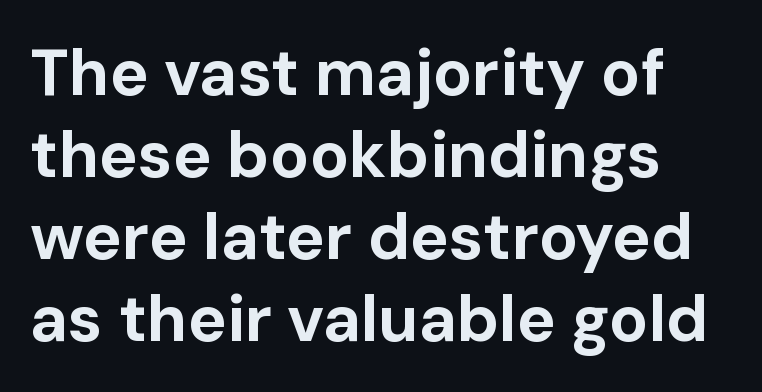
Descender tails drop into unmarked territory. Glyph-to-glyph distance matches everyday printed text. This is the regular roman posture of the typeface. You could not count columns in this text — the font is proportionally spaced.
